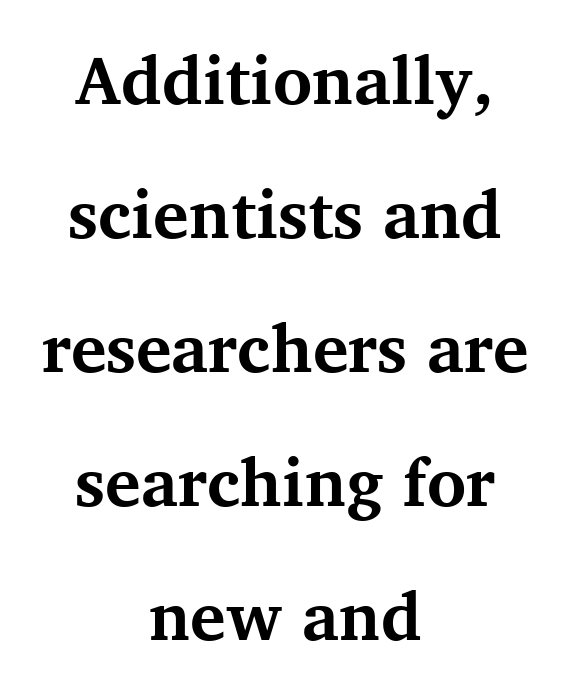
Are there feet on the stems? There are — it's a serif. Does the leading feel generous? Absolutely, it's lavish. The foot of each line stays bare and open. Spacing verdict: proportional, widths tailored to each character. Compared with typical body copy, the letter spacing here is the same. What weight is shown? A full bold with thick strokes.
